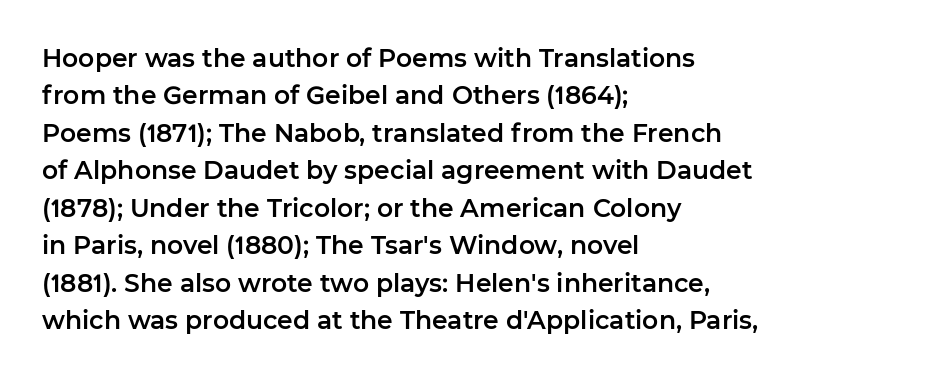
The rendering anchors every line to the left-hand side. The vertical gap from one line to the next is medium. The letterforms sit shoulder to shoulder at normal distance. Lines of text with bare space underneath. This is roman type, the default non-slanted kind.
